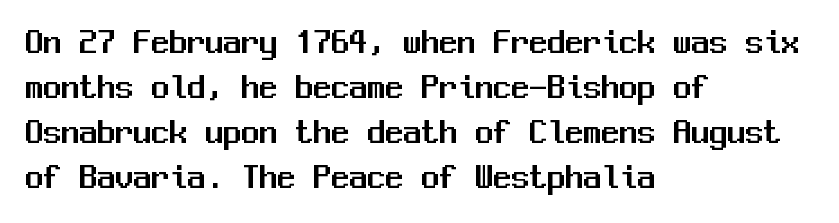
The image shows 36 px sans-serif type, upright, monospaced; set left-aligned, normal line spacing (1.25x), normal letter spacing, not underlined; medium stroke contrast and a medium x-height.
